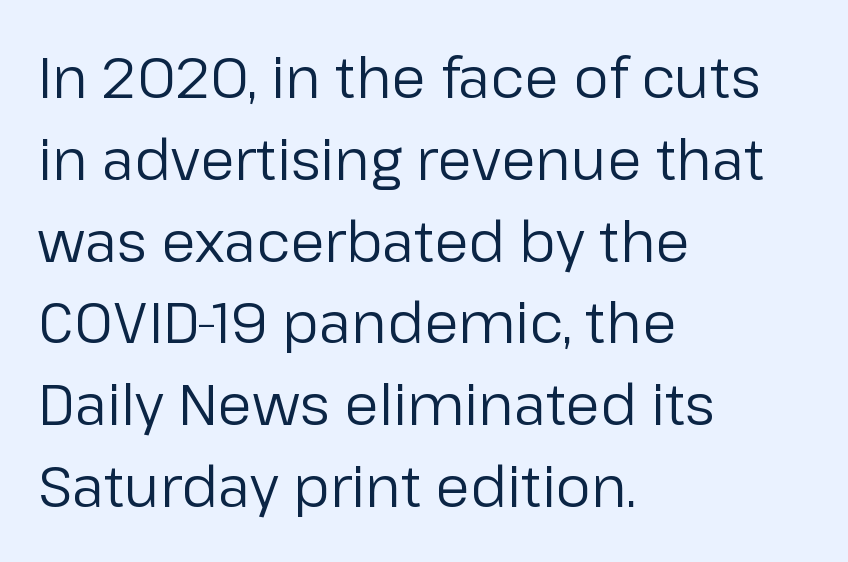
This rendering employs a face without finishing strokes, i.e., a sans-serif. A typesetter would call this proportional, since set widths differ per character. Rendered with straight, roman letterforms. Between one letter and the next there's only the usual sliver of space.
